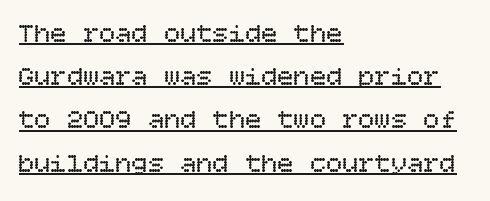
Q: Is the text bold? A: No.
Q: Is the text italic (slanted)? A: No, it is upright.
Q: Is the text underlined? A: Yes.
Q: How is the paragraph aligned? A: Left-aligned.
Q: Is the spacing between letters normal or unusually wide? A: Normal.
Q: Is the spacing between lines tight, normal or loose? A: Normal.
